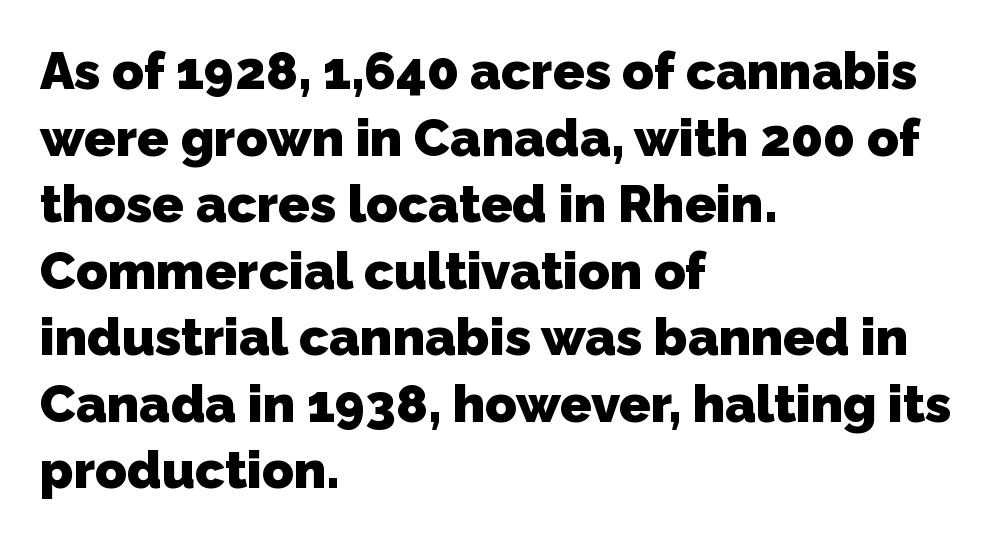
Is this a fixed-width face? No — the glyphs have proportional, varying widths. Note: no serifs on the glyphs. A full-strength bold gives these letters their thick strokes. The letters sit at their default tracking, neither squeezed nor spread. Beneath every word, the page is bare.
